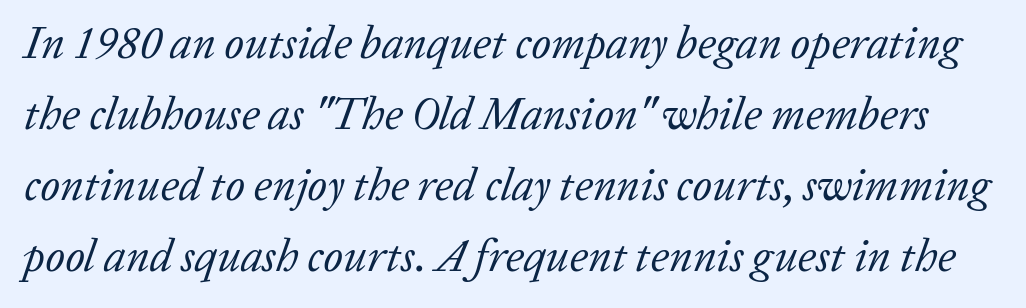
{"serif": "yes", "italic": "yes", "lean": "right", "slant_degrees": 20, "bold": "no", "weight": "regular", "width": "normal", "stroke_contrast": "low", "x_height": "medium", "monospaced": "no", "underline": "no", "line_spacing": "normal", "line_spacing_ratio": 1.58, "letter_spacing": "normal", "letter_spacing_em": 0.0, "glyph_px": 45}
